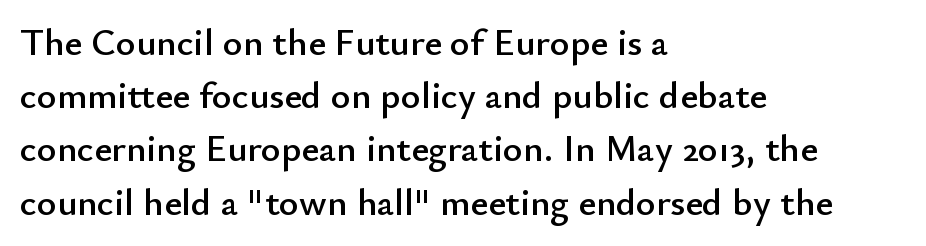
The image shows 38 px sans-serif type, upright; set left-aligned, normal line spacing (1.4x), normal letter spacing, not underlined; low stroke contrast and a small x-height.
